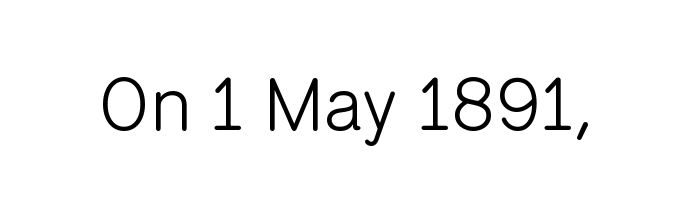
Q: Is the text bold? A: No.
Q: Is the text italic (slanted)? A: No, it is upright.
Q: Is the typeface a serif or a sans-serif typeface? A: Sans-serif.
Q: Is the text underlined? A: No.
Q: Is the spacing between letters normal or unusually wide? A: Normal.
Q: Width (condensed, normal, or wide)? A: Normal.
Q: Stroke contrast? A: Low.
Q: x-height? A: Medium.
Q: Monospaced? A: No.
